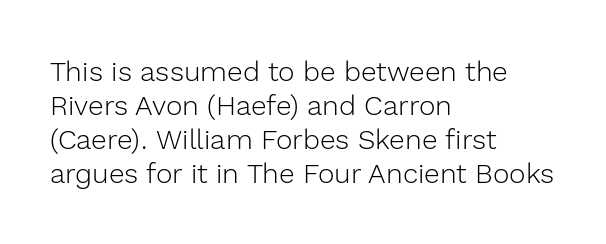
Q: Is the text bold? A: No.
Q: Is the text italic (slanted)? A: No, it is upright.
Q: Is the typeface a serif or a sans-serif typeface? A: Sans-serif.
Q: Is the text underlined? A: No.
Q: How is the paragraph aligned? A: Left-aligned.
Q: Is the spacing between letters normal or unusually wide? A: Normal.
Q: Width (condensed, normal, or wide)? A: Normal.
Q: x-height? A: Medium.
Q: Monospaced? A: No.
